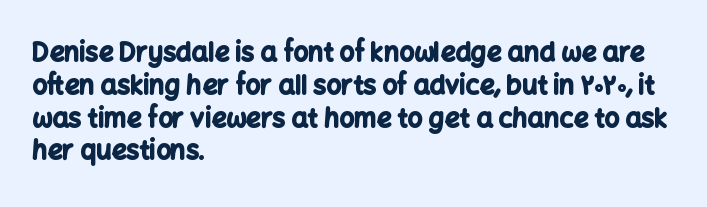
The image shows 26 px bold type, upright; set left-aligned, normal line spacing (1.26x), normal letter spacing, not underlined.
